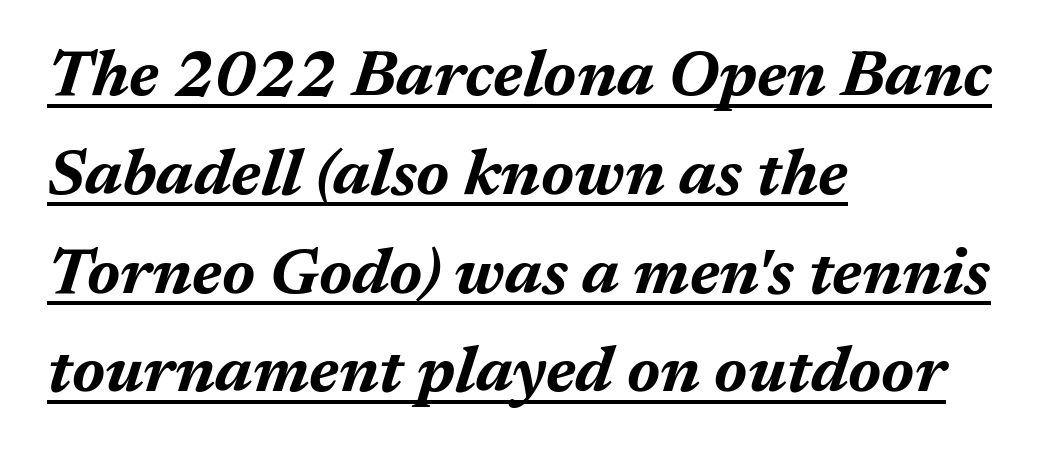
The image shows 65 px bold type, italic (leaning right); set left-aligned, normal line spacing (1.52x), normal letter spacing, underlined; medium stroke contrast and a medium x-height.
